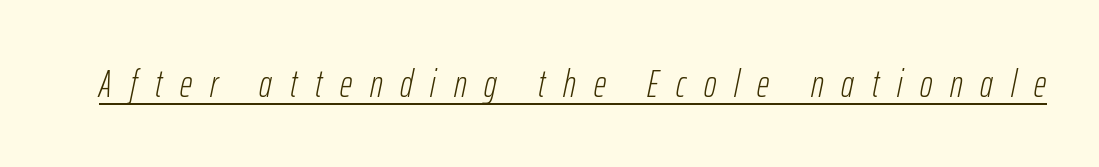
The image shows 38 px light, condensed type, italic (leaning right); set unusually wide letter spacing (+0.47 em), underlined; low stroke contrast and a medium x-height.
